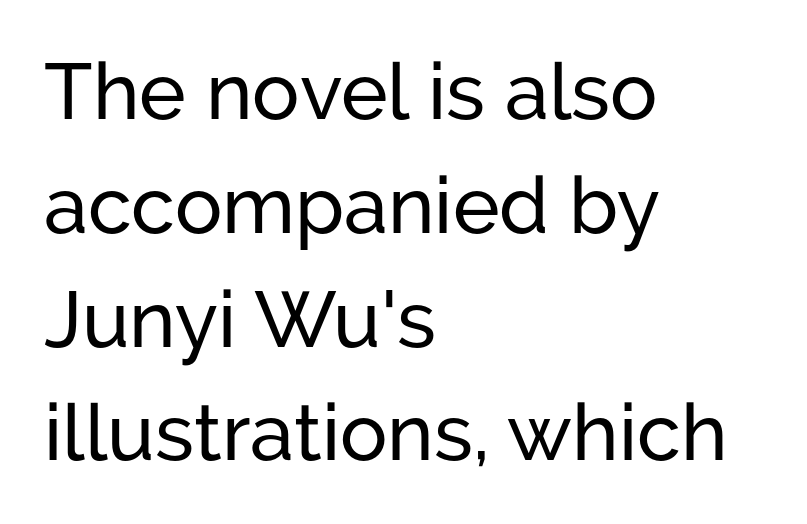
Italic: no, the glyphs are upright roman. Spacing verdict: proportional, widths tailored to each character. Check under the words: just untouched page. Summary of vertical rhythm: regular, with standard interline spacing.
